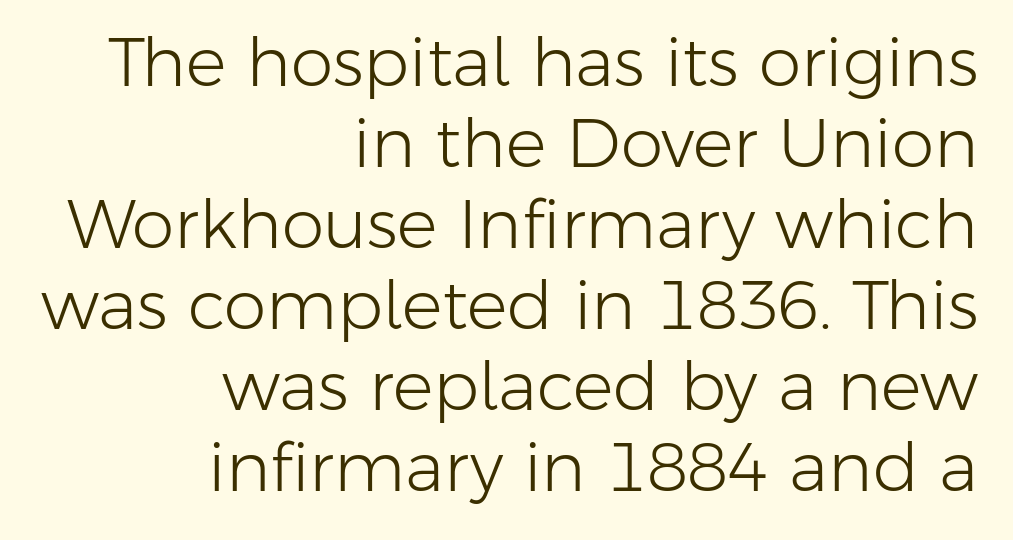
Q: Is the text bold? A: No.
Q: Is the text italic (slanted)? A: No, it is upright.
Q: Is the typeface a serif or a sans-serif typeface? A: Sans-serif.
Q: Is the text underlined? A: No.
Q: How is the paragraph aligned? A: Right-aligned.
Q: Is the spacing between letters normal or unusually wide? A: Normal.
Q: Width (condensed, normal, or wide)? A: Normal.
Q: Stroke contrast? A: Low.
Q: x-height? A: Medium.
Q: Monospaced? A: No.
